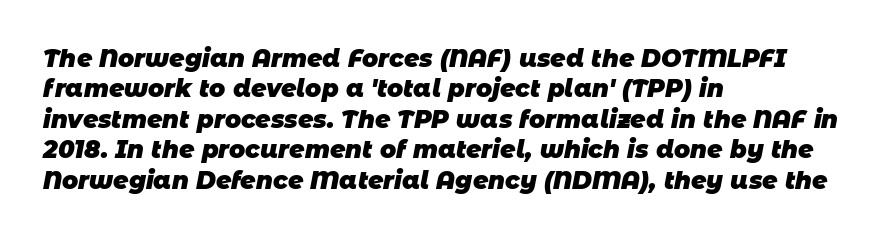
Q: Is the text bold? A: Yes.
Q: Is the text underlined? A: No.
Q: How is the paragraph aligned? A: Left-aligned.
Q: Is the spacing between letters normal or unusually wide? A: Normal.
Q: Is the spacing between lines tight, normal or loose? A: Normal.
